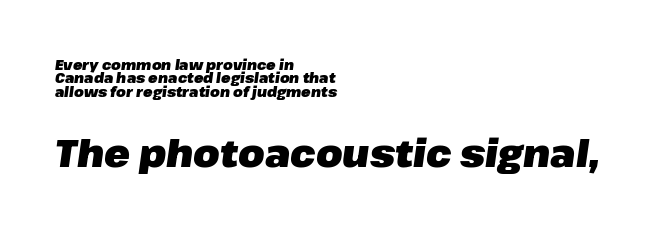
A typesetter would call this leading minimal, almost set solid. Looks like regular typesetting: each glyph gets only the width it needs. A typesetter would mark this as italic. Does the bottom block carry the larger type? Yes, it does. Short and long lines alike share a common starting point at left.
